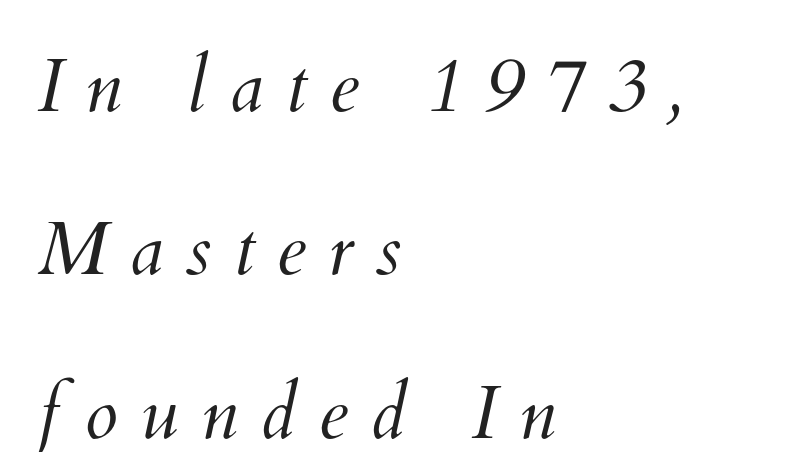
The image shows 76 px light type; set left-aligned, loose line spacing (2.15x), unusually wide letter spacing (+0.29 em), not underlined; medium stroke contrast and a small x-height.
